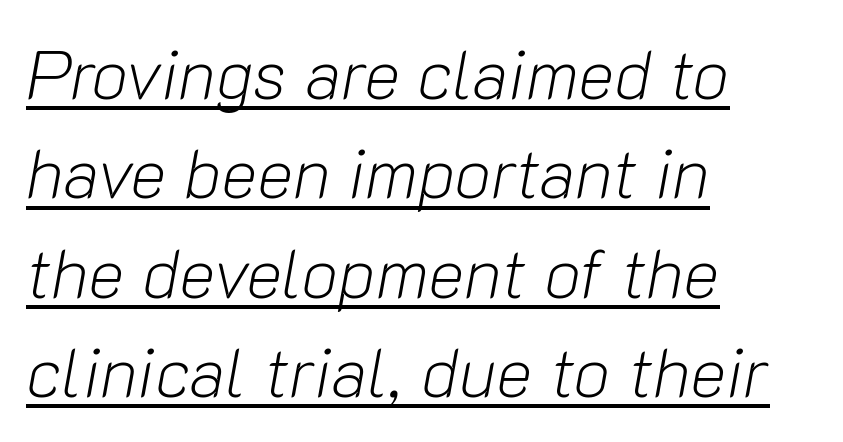
You could not count columns in this text — the font is proportionally spaced. Rendered with sloped, italic letterforms. Successive baselines arrive at the customary interval. Compared with typical body copy, the letter spacing here is the same.
